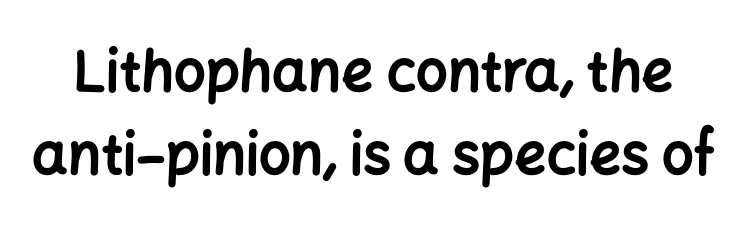
Letterform terminals end flat and unadorned throughout the passage. Is the letter spacing exaggerated? No — it looks like the ordinary default. This sample uses an upright cut, with every glyph sitting square on the baseline. Leading matches the norm, producing a regular column. You'd pick this weight for a headline — it's a proper bold.
